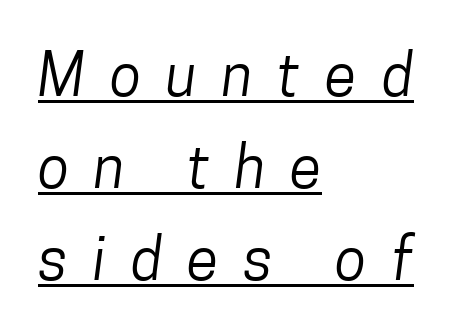
Q: Is the text bold? A: No.
Q: Is the typeface a serif or a sans-serif typeface? A: Sans-serif.
Q: Is the text underlined? A: Yes.
Q: How is the paragraph aligned? A: Left-aligned.
Q: Is the spacing between letters normal or unusually wide? A: Unusually wide.
Q: Is the spacing between lines tight, normal or loose? A: Normal.
Q: Width (condensed, normal, or wide)? A: Condensed.
Q: Stroke contrast? A: Low.
Q: x-height? A: Medium.
Q: Monospaced? A: No.
